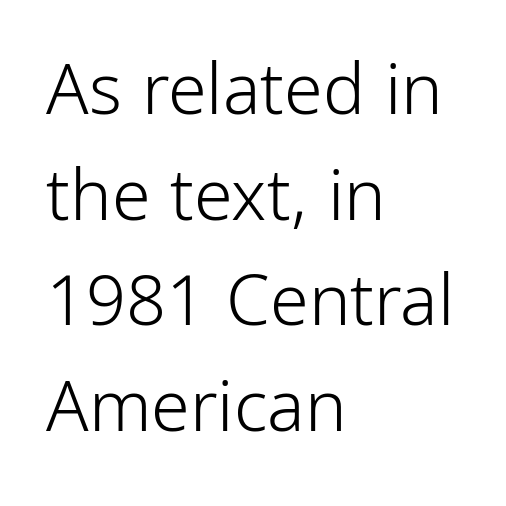
The rendering keeps characters at their native spacing. Each stroke keeps to a modest, everyday thickness or less. The lines sit at an ordinary, default distance from one another. The compositor pushed each line to the left boundary. The typography opts for an upright posture over an oblique one.
